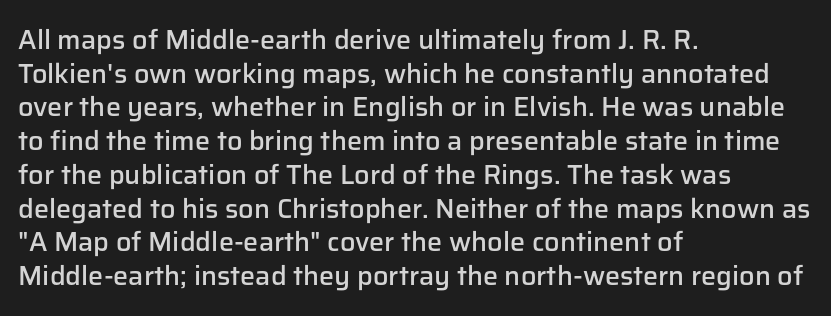
Does the copy run flush right? No — it runs flush left. The passage shown has conventional tracking throughout. Compared with an ordinary text face, these strokes are moderately heavier — a semibold. Unlike italic type, these characters show no tilt at all. No word sits above an underline.
